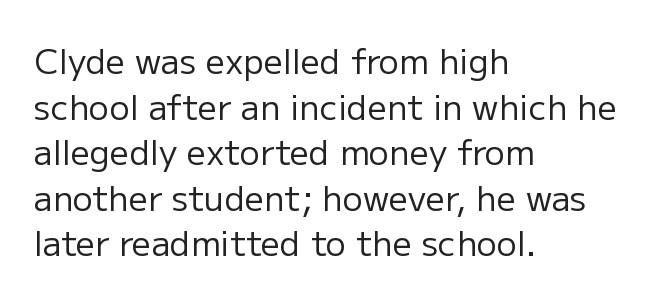
The line-height multiplier appears to be the usual default. The lines are quadded left. No chunkiness to these letters — they're not bold. I'd call this a sans setting — the letters go barefoot. Rule under the text: the space is simply empty. Letter spacing: default.
